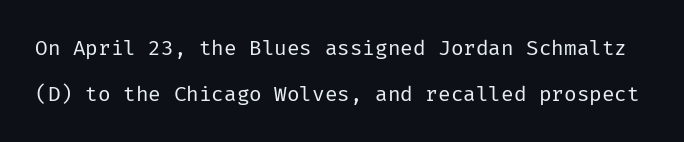
{"italic": "no", "bold": "no", "underline": "no", "line_spacing": "loose", "line_spacing_ratio": 2.18, "letter_spacing": "normal", "letter_spacing_em": 0.0, "glyph_px": 21}
